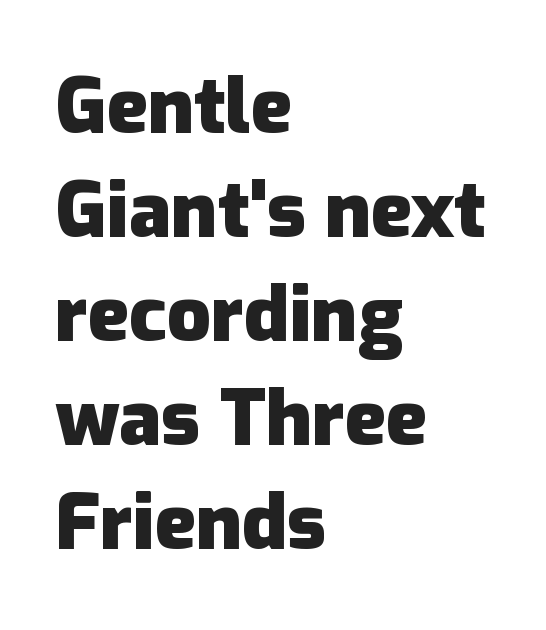
Q: Is the text bold? A: Yes.
Q: Is the text italic (slanted)? A: No, it is upright.
Q: Is the typeface a serif or a sans-serif typeface? A: Sans-serif.
Q: Is the text underlined? A: No.
Q: How is the paragraph aligned? A: Left-aligned.
Q: Is the spacing between letters normal or unusually wide? A: Normal.
Q: Is the spacing between lines tight, normal or loose? A: Normal.
Q: Width (condensed, normal, or wide)? A: Normal.
Q: Stroke contrast? A: Low.
Q: x-height? A: Medium.
Q: Monospaced? A: No.
